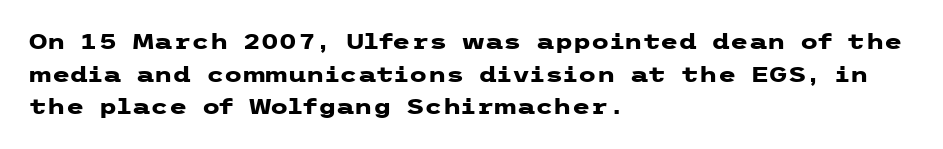
{"italic": "no", "bold": "yes", "underline": "no", "align": "left", "line_spacing": "normal", "line_spacing_ratio": 1.55, "letter_spacing": "normal", "letter_spacing_em": 0.0, "glyph_px": 21}
